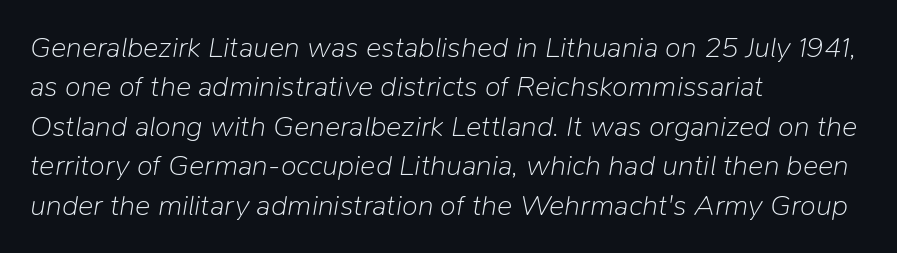
Check the space under the baseline: it is left empty. Stems here are at most as thick as an everyday book face. Compared with a centered layout, this one pins lines to the left instead. Slant detected: the letters are inclined. The lines sit at an ordinary, default distance from one another. Is this a fixed-width face? No — the glyphs have proportional, varying widths.
